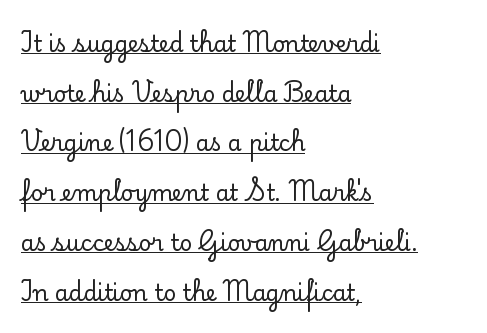
The image shows 22 px text type, upright; set left-aligned, loose line spacing (2.26x), normal letter spacing, underlined.
